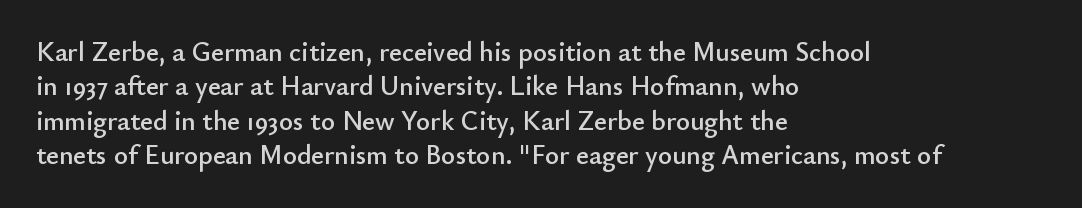
Q: Is the text italic (slanted)? A: No, it is upright.
Q: Is the text underlined? A: No.
Q: How is the paragraph aligned? A: Left-aligned.
Q: Is the spacing between letters normal or unusually wide? A: Normal.
Q: Is the spacing between lines tight, normal or loose? A: Normal.
